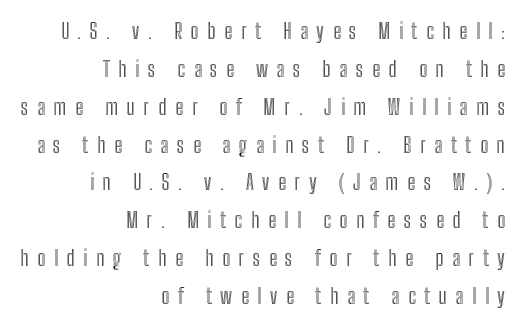
{"italic": "no", "underline": "no", "align": "right", "line_spacing_ratio": 1.72, "letter_spacing": "wide", "letter_spacing_em": 0.39, "glyph_px": 22}
